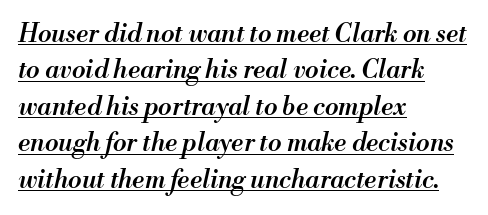
{"italic": "yes", "lean": "right", "slant_degrees": 13, "bold": "semi", "underline": "yes", "align": "left", "line_spacing": "normal", "line_spacing_ratio": 1.46, "letter_spacing": "normal", "letter_spacing_em": 0.0, "glyph_px": 25}
